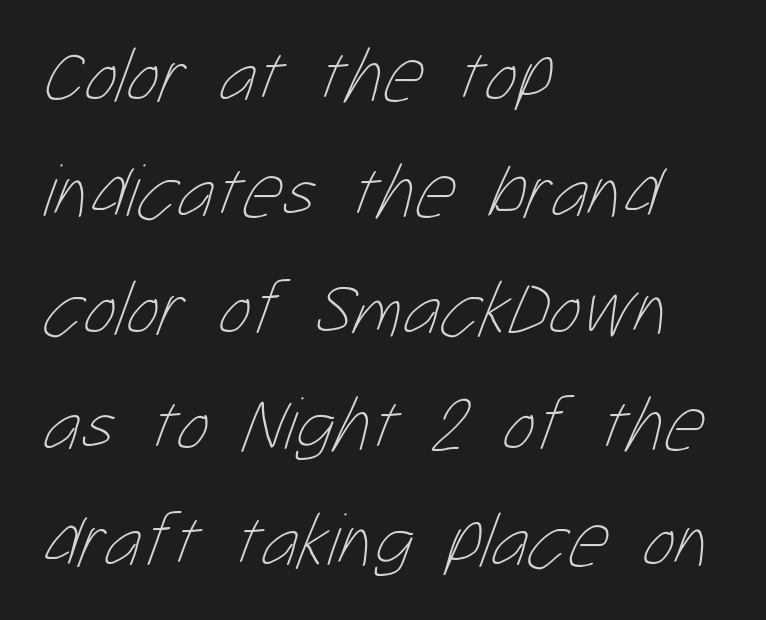
Nothing heavy about these letters — not bold at all. Spacing between characters is what you'd get straight out of the box. Varying glyph widths throughout — classic text-font behaviour. The rendering uses a moderate line-height, typical for paragraphs.
